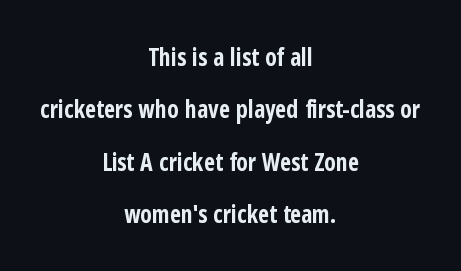
Q: Is the text bold? A: Yes.
Q: Is the text italic (slanted)? A: No, it is upright.
Q: Is the text underlined? A: No.
Q: How is the paragraph aligned? A: Centered.
Q: Is the spacing between letters normal or unusually wide? A: Normal.
Q: Is the spacing between lines tight, normal or loose? A: Loose.
